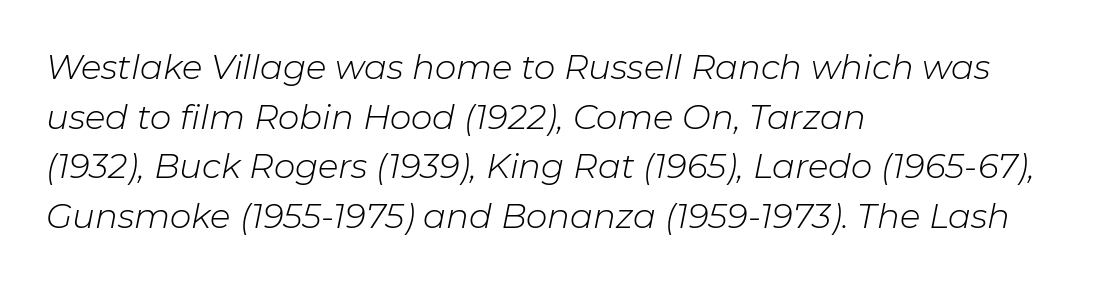
{"italic": "yes", "lean": "right", "slant_degrees": 11, "bold": "no", "weight": "light", "width": "normal", "stroke_contrast": "low", "x_height": "medium", "monospaced": "no", "underline": "no", "align": "left", "line_spacing": "normal", "line_spacing_ratio": 1.46, "letter_spacing": "normal", "letter_spacing_em": 0.0, "glyph_px": 34}
